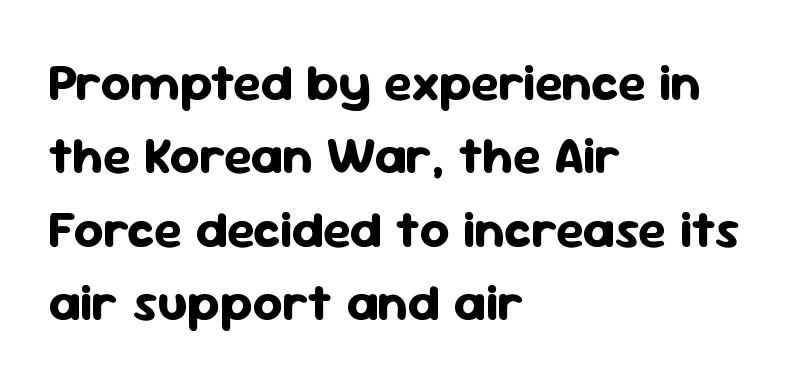
The image shows 52 px bold sans-serif type, upright; set left-aligned, normal line spacing (1.41x), normal letter spacing, not underlined; low stroke contrast and a medium x-height.
